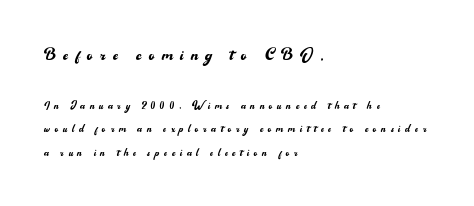
The image shows 22 px text type; set left-aligned, normal line spacing (1.69x), unusually wide letter spacing (+0.33 em), not underlined; the first (top) block is 1.57x larger.
